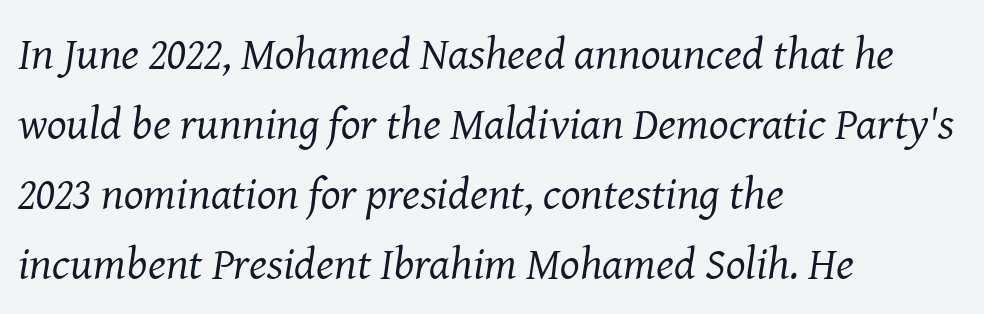
{"serif": "yes", "italic": "yes", "lean": "right", "slant_degrees": 8, "bold": "no", "weight": "regular", "width": "normal", "stroke_contrast": "medium", "x_height": "medium", "monospaced": "no", "underline": "no", "align": "left", "line_spacing": "normal", "line_spacing_ratio": 1.52, "letter_spacing": "normal", "letter_spacing_em": 0.0, "glyph_px": 46}
